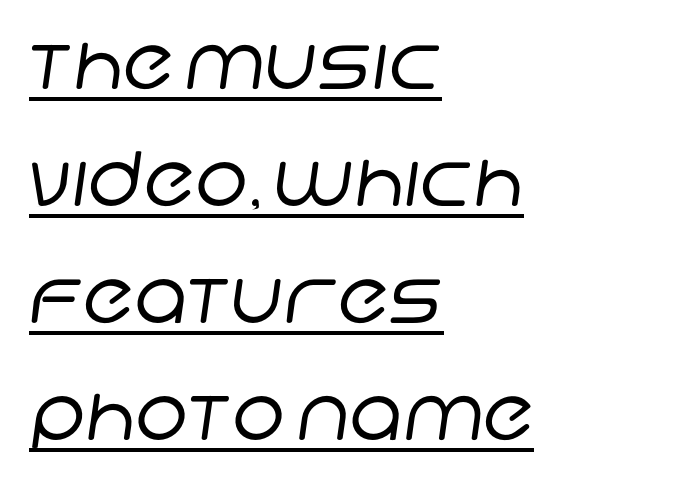
Here the glyphs are tracked normally, forming tight word shapes. A normal amount of white space separates one row of letters from the next. The rendering shows plain stroke endings on the letterforms — a sans-serif design. Alignment: flush left.
